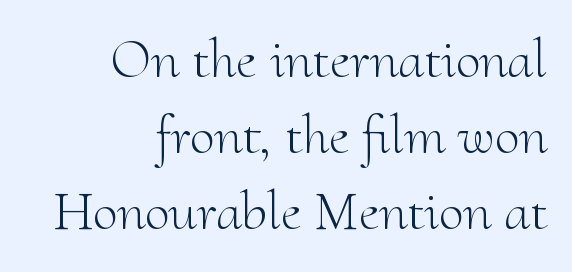
{"serif": "yes", "italic": "no", "bold": "no", "weight": "light", "width": "normal", "stroke_contrast": "medium", "x_height": "small", "monospaced": "no", "underline": "no", "align": "right", "line_spacing": "normal", "line_spacing_ratio": 1.36, "letter_spacing": "normal", "letter_spacing_em": 0.0, "glyph_px": 56}
